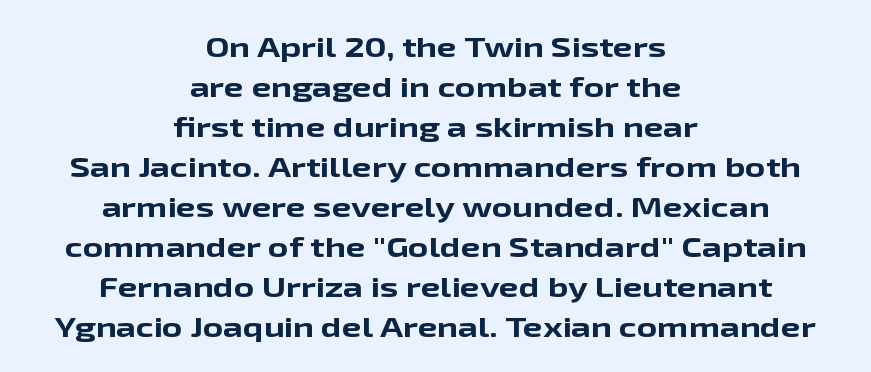
{"serif": "no", "italic": "no", "bold": "yes", "weight": "bold", "width": "wide", "stroke_contrast": "low", "x_height": "medium", "monospaced": "no", "underline": "no", "align": "center", "line_spacing": "normal", "line_spacing_ratio": 1.43, "letter_spacing": "normal", "letter_spacing_em": 0.0, "glyph_px": 28}
